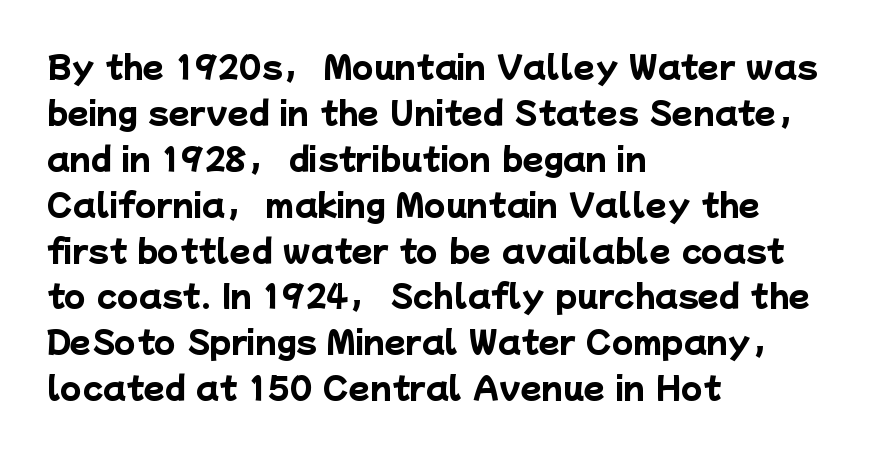
The image shows 31 px heavy sans-serif type; set left-aligned, normal line spacing (1.48x), normal letter spacing, not underlined; low stroke contrast and a medium x-height.
